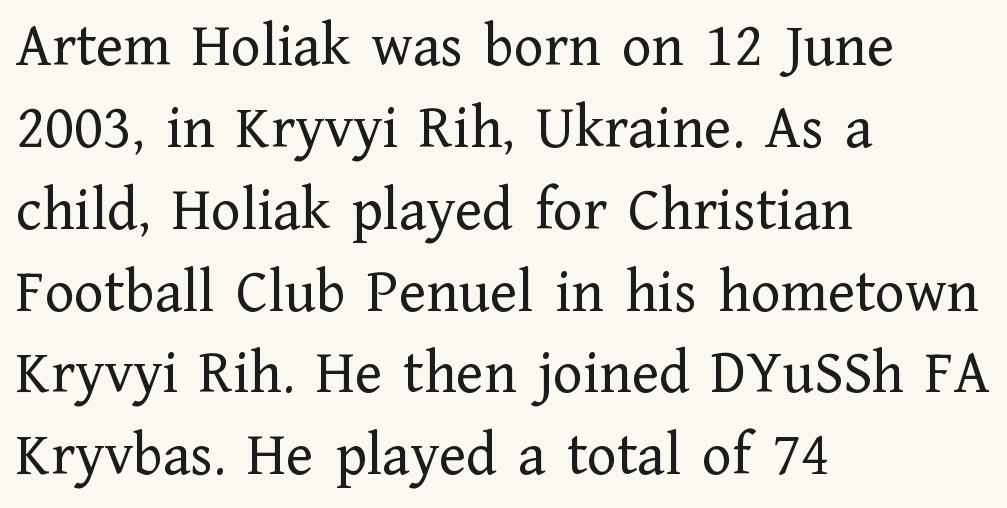
{"serif": "yes", "italic": "no", "bold": "no", "weight": "regular", "width": "normal", "stroke_contrast": "low", "x_height": "medium", "monospaced": "no", "underline": "no", "align": "left", "line_spacing": "normal", "line_spacing_ratio": 1.32, "letter_spacing": "normal", "letter_spacing_em": 0.0, "glyph_px": 62}
